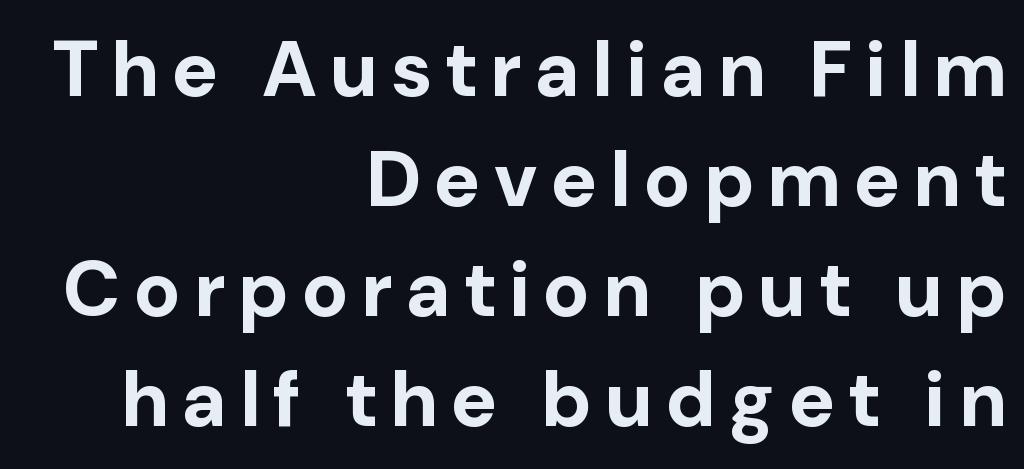
Note the varied advance widths — an 'i' is clearly narrower than an 'm'. The letters stand upright; this is a roman face. Alignment: flush right. The characters look thick and weighty, a clear bold. This rendering employs a face without finishing strokes, i.e., a sans-serif.
